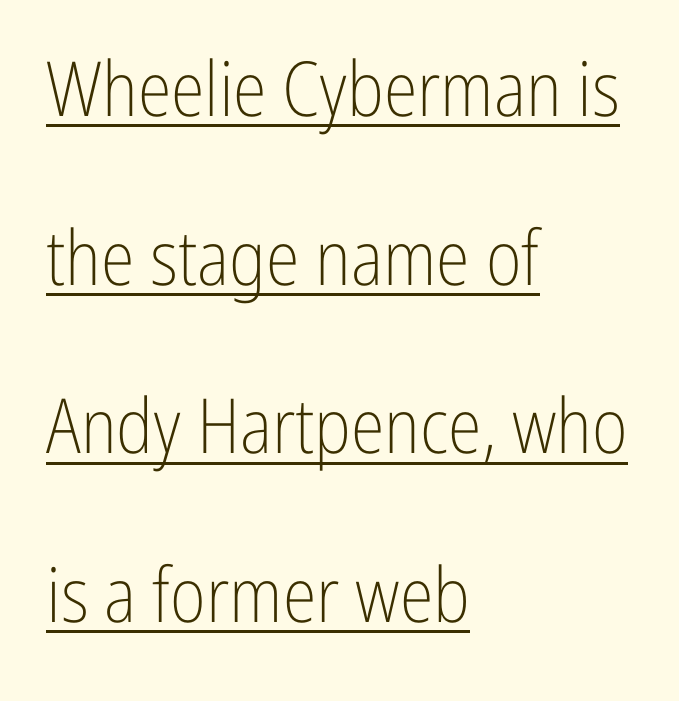
The image shows 76 px light, condensed sans-serif type, upright; set left-aligned, loose line spacing (2.22x), normal letter spacing, underlined; low stroke contrast and a medium x-height.
